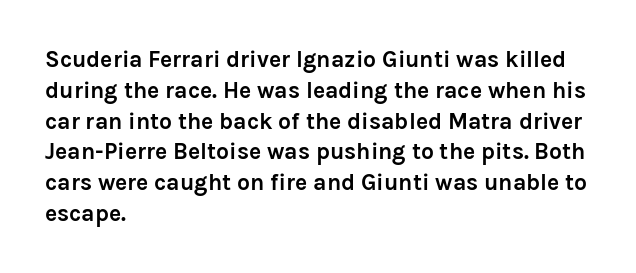
The image shows 23 px bold type, upright; set left-aligned, normal line spacing (1.34x), normal letter spacing, not underlined.
